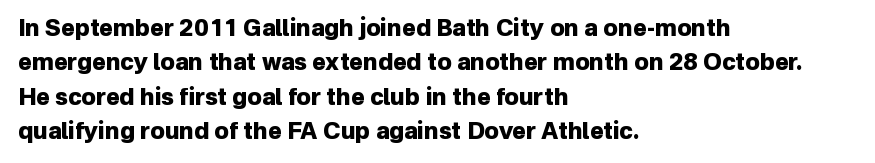
The image shows 23 px bold type, upright; set left-aligned, normal line spacing (1.49x), normal letter spacing, not underlined.
